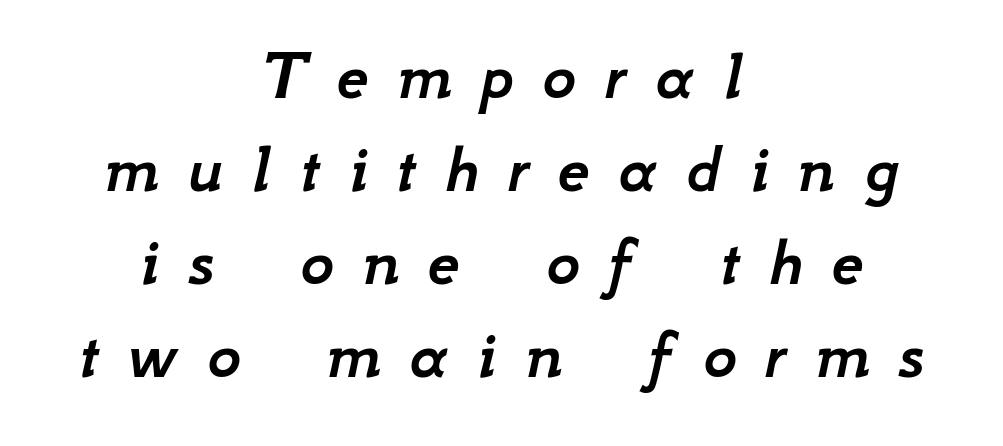
Q: Is the text italic (slanted)? A: Yes, it leans right by about 12 degrees.
Q: Is the text underlined? A: No.
Q: How is the paragraph aligned? A: Centered.
Q: Is the spacing between letters normal or unusually wide? A: Unusually wide.
Q: Is the spacing between lines tight, normal or loose? A: Normal.
Q: Width (condensed, normal, or wide)? A: Normal.
Q: Stroke contrast? A: Low.
Q: x-height? A: Small.
Q: Monospaced? A: No.
